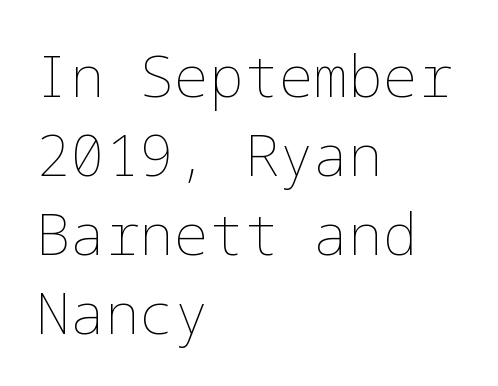
Reading down the column, the eye jumps a familiar distance to each next line. Weight: regular or lighter. If you drew a line through each stem, it would be perfectly vertical. The words here are not underlined. These lines keep a tight, regular rhythm from letter to letter.
